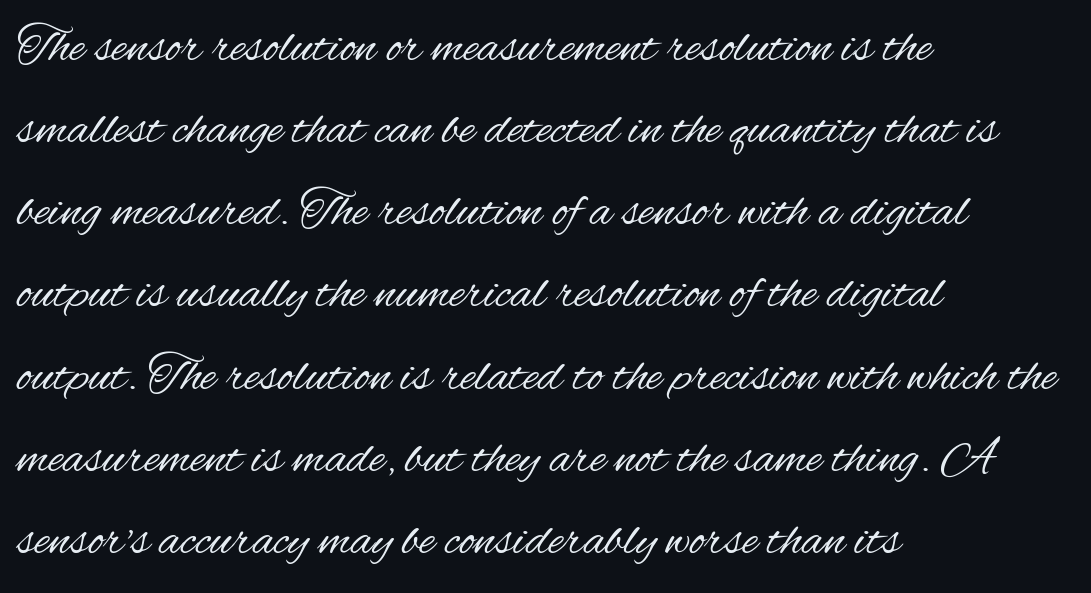
Q: Is the text bold? A: No.
Q: Is the text italic (slanted)? A: Yes.
Q: Is the typeface a serif or a sans-serif typeface? A: Sans-serif.
Q: Is the text underlined? A: No.
Q: How is the paragraph aligned? A: Left-aligned.
Q: Is the spacing between letters normal or unusually wide? A: Normal.
Q: Is the spacing between lines tight, normal or loose? A: Normal.
Q: Width (condensed, normal, or wide)? A: Condensed.
Q: Stroke contrast? A: Medium.
Q: x-height? A: Small.
Q: Monospaced? A: No.
